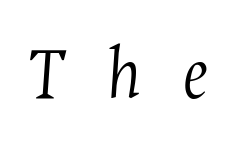
{"serif": "yes", "italic": "yes", "lean": "right", "slant_degrees": 4, "bold": "no", "weight": "light", "width": "condensed", "stroke_contrast": "medium", "x_height": "medium", "monospaced": "no", "underline": "no", "letter_spacing": "wide", "letter_spacing_em": 0.5, "glyph_px": 79}
